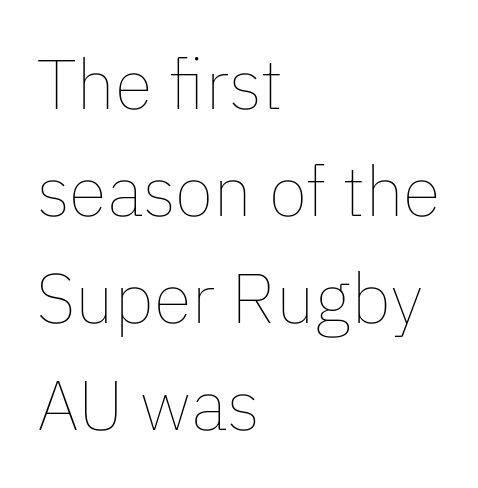
These glyphs show unthickened strokes, regular width or finer. Alignment: flush left. Whoever set this chose a conventional vertical rhythm. The passage shown is typed in a proportional face where columns would drift. This sample uses plain, unmodified letter spacing.
